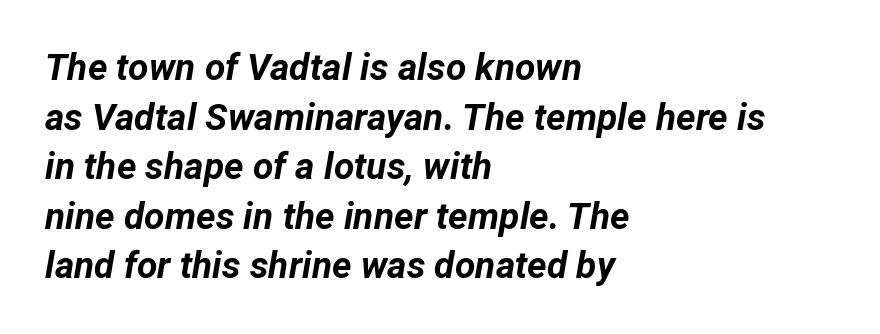
{"italic": "yes", "lean": "right", "slant_degrees": 12, "bold": "yes", "weight": "bold", "width": "normal", "stroke_contrast": "low", "x_height": "medium", "monospaced": "no", "underline": "no", "align": "left", "line_spacing": "normal", "line_spacing_ratio": 1.34, "letter_spacing": "normal", "letter_spacing_em": 0.0, "glyph_px": 37}
